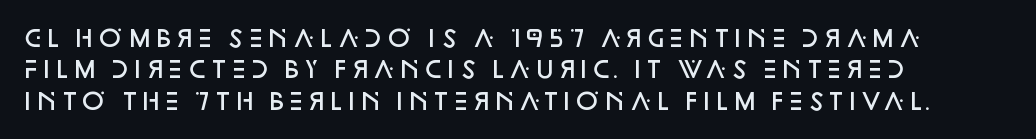
Type without underlining. Compared with an ordinary text face, these strokes are moderately heavier — a semibold. A typesetter would call this zero additional tracking. The vertical gap from one line to the next is medium.
